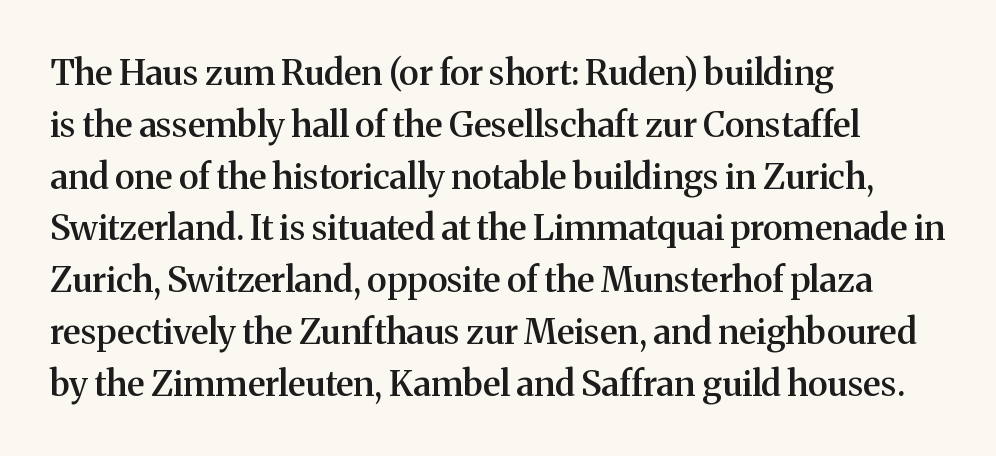
Students, this is semibold: more ink than regular, less than bold. Each word holds together tightly as a unit, with standard inter-letter gaps. What's the leading like? Ordinary, nothing unusual. Every stem runs plumb, perpendicular to the baseline.
